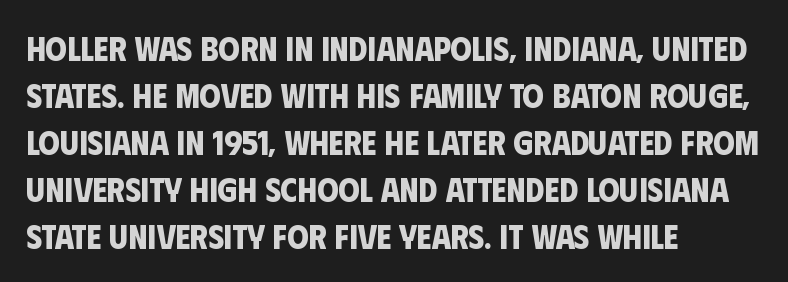
Short note: letters normally spaced. Compared with typical paragraphs, the rows here are spaced about the same. Summary of weight: heavy, a full bold. A typesetter would label this face a sans. The baseline area is clear.
